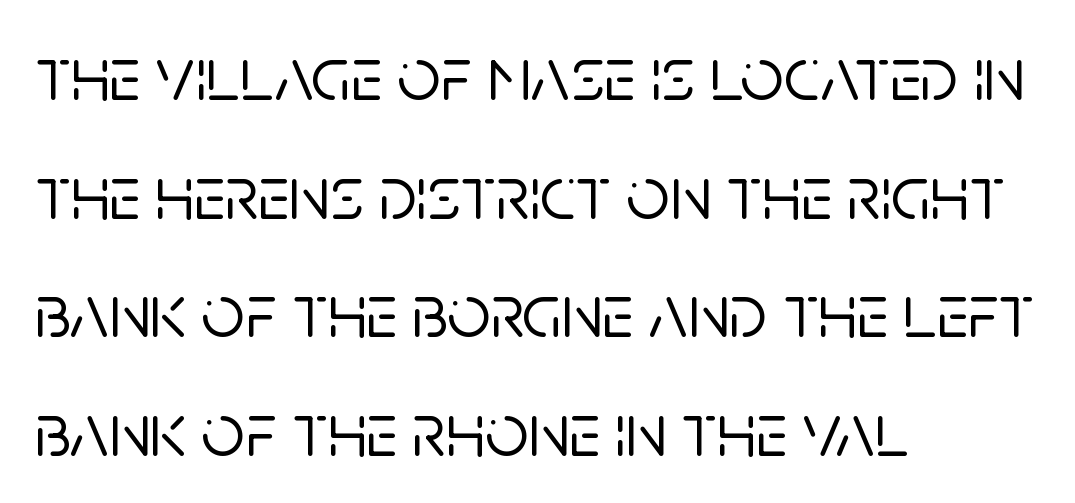
The image shows 76 px sans-serif type, upright; set left-aligned, normal line spacing (1.56x), normal letter spacing, not underlined; low stroke contrast and a large x-height.
